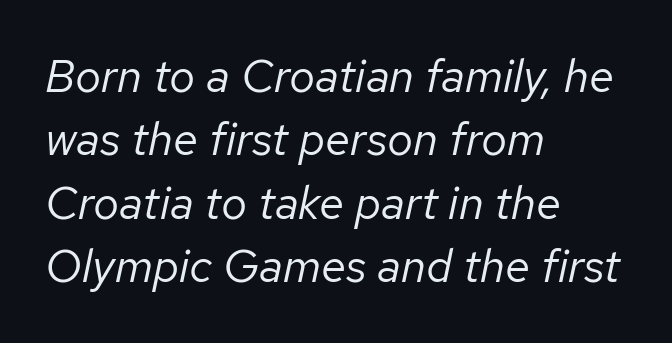
{"italic": "yes", "lean": "right", "slant_degrees": 12, "bold": "no", "weight": "regular", "width": "normal", "stroke_contrast": "low", "x_height": "medium", "monospaced": "no", "underline": "no", "align": "left", "line_spacing": "normal", "line_spacing_ratio": 1.38, "letter_spacing": "normal", "letter_spacing_em": 0.0, "glyph_px": 46}
